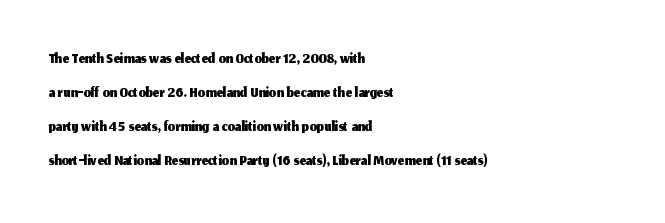
Q: Is the text italic (slanted)? A: No, it is upright.
Q: Is the text underlined? A: No.
Q: How is the paragraph aligned? A: Left-aligned.
Q: Is the spacing between letters normal or unusually wide? A: Normal.
Q: Is the spacing between lines tight, normal or loose? A: Normal.
